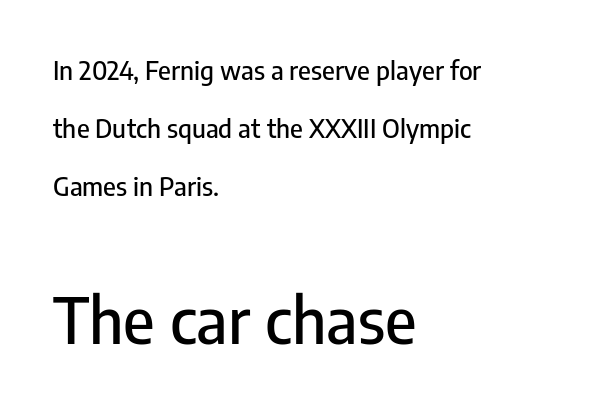
Q: Is the text italic (slanted)? A: No, it is upright.
Q: Is the typeface a serif or a sans-serif typeface? A: Sans-serif.
Q: Is the text underlined? A: No.
Q: How is the paragraph aligned? A: Left-aligned.
Q: Is the spacing between letters normal or unusually wide? A: Normal.
Q: Is the spacing between lines tight, normal or loose? A: Loose.
Q: Which block of text is set in a larger size, the first (top) or the second (bottom)? A: The second (bottom) one.
Q: Width (condensed, normal, or wide)? A: Condensed.
Q: Stroke contrast? A: Low.
Q: x-height? A: Medium.
Q: Monospaced? A: No.
